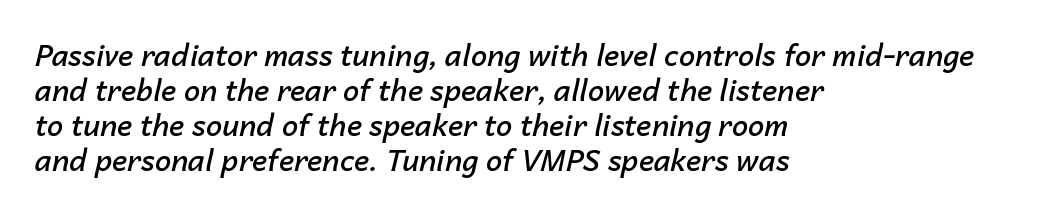
The image shows 29 px semibold type, italic (leaning right); set left-aligned, line spacing 1.21x, normal letter spacing, not underlined; low stroke contrast and a medium x-height.
